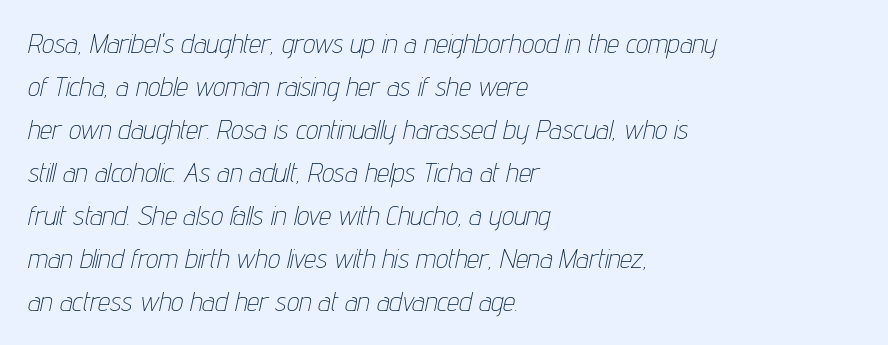
{"italic": "yes", "lean": "right", "slant_degrees": 12, "bold": "no", "underline": "no", "align": "left", "line_spacing": "normal", "line_spacing_ratio": 1.59, "letter_spacing": "normal", "letter_spacing_em": 0.0, "glyph_px": 27}
